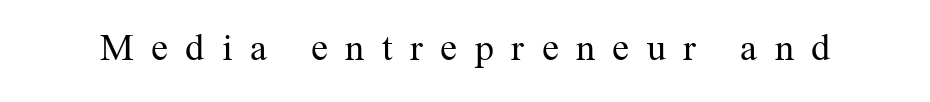
Q: Is the text bold? A: No.
Q: Is the text italic (slanted)? A: No, it is upright.
Q: Is the typeface a serif or a sans-serif typeface? A: Serif.
Q: Is the text underlined? A: No.
Q: Is the spacing between letters normal or unusually wide? A: Unusually wide.
Q: Width (condensed, normal, or wide)? A: Normal.
Q: Stroke contrast? A: Medium.
Q: x-height? A: Medium.
Q: Monospaced? A: No.
